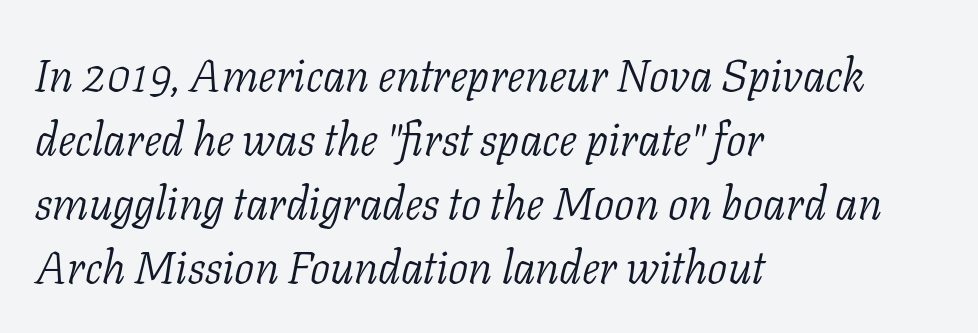
{"serif": "yes", "italic": "yes", "lean": "right", "slant_degrees": 11, "bold": "no", "weight": "light", "width": "normal", "stroke_contrast": "low", "x_height": "medium", "monospaced": "no", "underline": "no", "align": "left", "line_spacing": "normal", "line_spacing_ratio": 1.42, "letter_spacing": "normal", "letter_spacing_em": 0.0, "glyph_px": 45}
